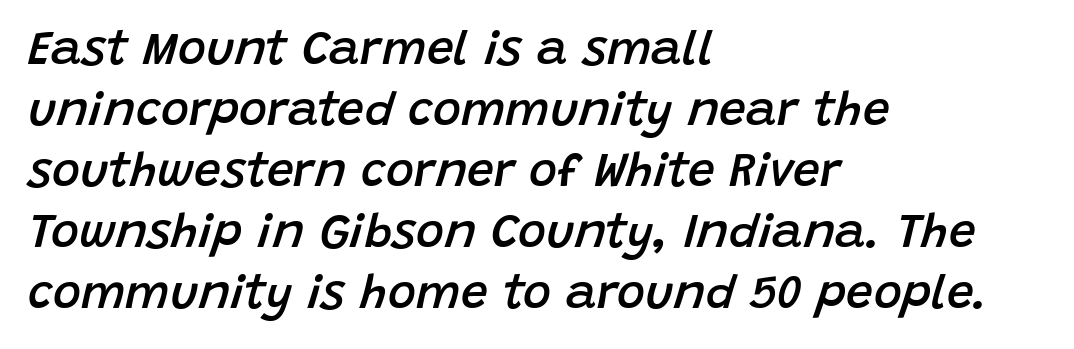
{"italic": "yes", "lean": "right", "slant_degrees": 15, "bold": "semi", "weight": "semibold", "width": "normal", "stroke_contrast": "low", "x_height": "large", "monospaced": "no", "underline": "no", "align": "left", "line_spacing": "normal", "line_spacing_ratio": 1.27, "letter_spacing": "normal", "letter_spacing_em": 0.0, "glyph_px": 48}
